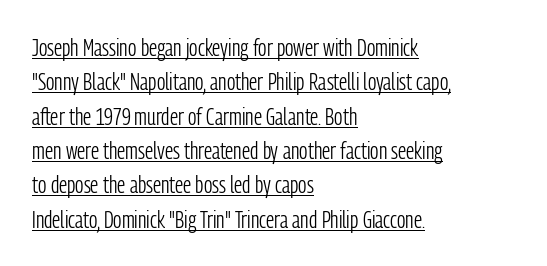
Ordinary non-slanted type is in use. The face used here appears with an underline applied. Here the glyphs are tracked normally, forming tight word shapes. The passage shown stacks its lines at a standard gap. Counters stay open thanks to moderate or lighter strokes. Line starts are locked; line ends wander.
